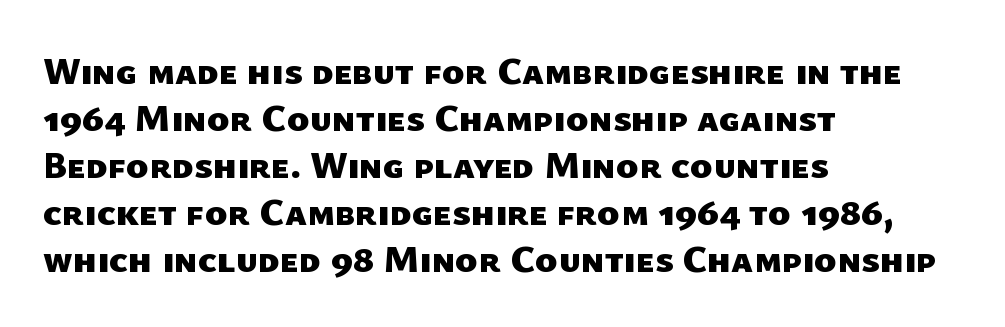
Any mark beneath the type? The region is blank. Each glyph is drawn with heavy, bold strokes. Look at the tracking — it's just the regular setting, nothing added. Teacher's note: observe the even left margin — that is flush-left alignment. This sample has the flowing, uneven cadence of proportional lettering. Each letter's strokes conclude bluntly, with no projecting serifs.
